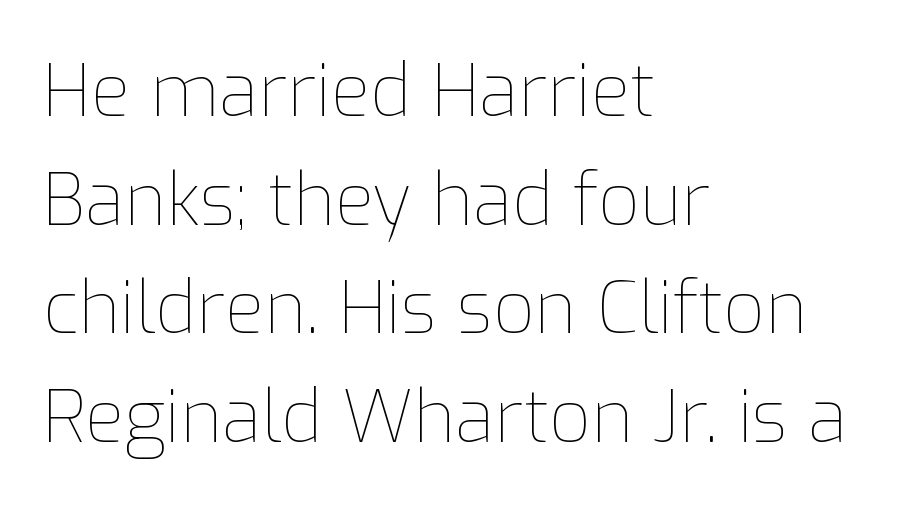
The image shows 72 px thin type, upright; set left-aligned, normal line spacing (1.51x), normal letter spacing, not underlined; low stroke contrast and a medium x-height.
